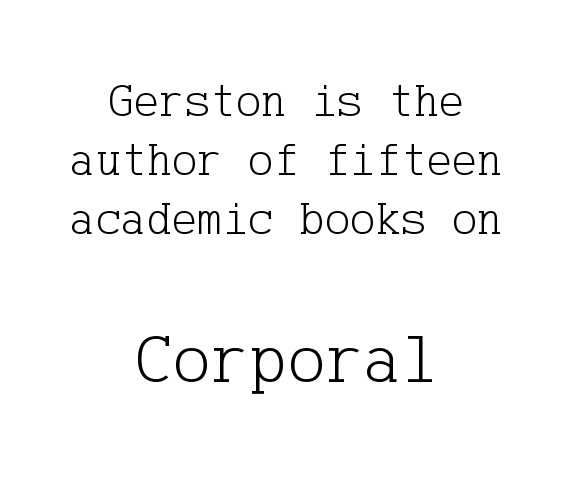
{"serif": "yes", "italic": "no", "bold": "no", "weight": "light", "width": "normal", "stroke_contrast": "low", "x_height": "medium", "underline": "no", "align": "center", "line_spacing_ratio": 1.23, "letter_spacing": "normal", "letter_spacing_em": 0.0, "larger_block": "second", "size_ratio": 1.5, "glyph_px": 72}
